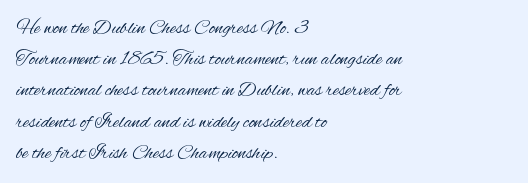
Between one letter and the next there's only the usual sliver of space. Letters rest on an invisible, unmarked baseline. Does the copy run flush right? No — it runs flush left. Nothing heavy about these letters — not bold at all.
